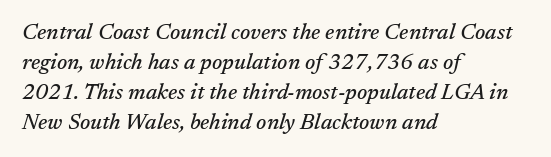
{"italic": "yes", "lean": "right", "slant_degrees": 17, "underline": "no", "align": "left", "line_spacing": "normal", "line_spacing_ratio": 1.36, "letter_spacing": "normal", "letter_spacing_em": 0.0, "glyph_px": 22}
